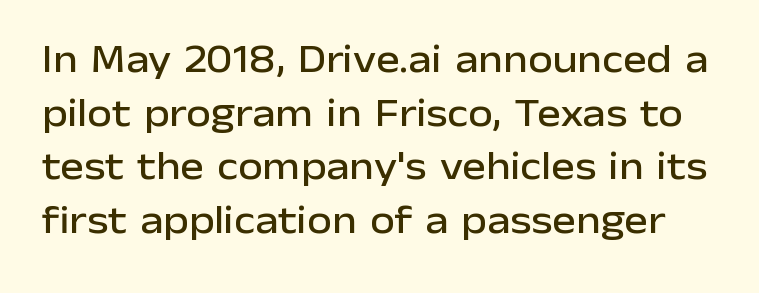
The image shows 40 px sans-serif type, upright; set normal line spacing (1.34x), normal letter spacing, not underlined; low stroke contrast and a medium x-height.
